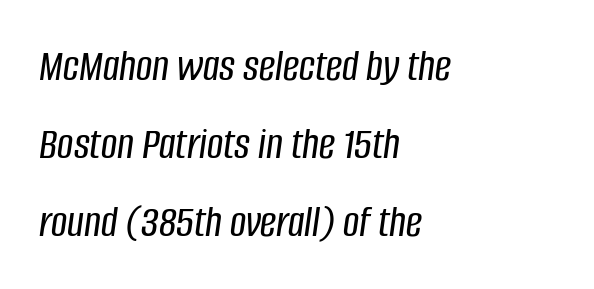
The image shows 45 px condensed type, italic (leaning right); set left-aligned, line spacing 1.73x, normal letter spacing, not underlined; low stroke contrast and a large x-height.
